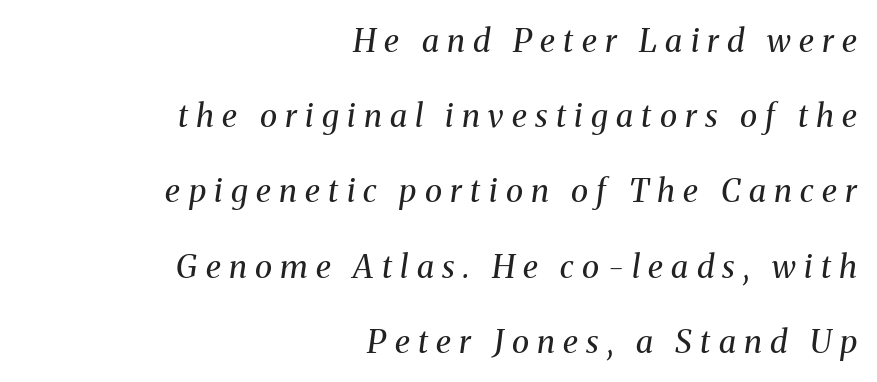
A serif font was chosen for this passage. A typesetter would call this proportional, since set widths differ per character. Plain, unruled lines of type. Does the lettering tilt? It does — this is italic.
